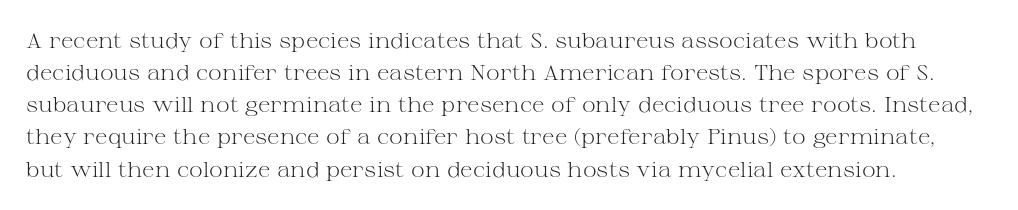
{"italic": "no", "bold": "no", "underline": "no", "line_spacing": "normal", "line_spacing_ratio": 1.53, "letter_spacing": "normal", "letter_spacing_em": 0.0, "glyph_px": 21}
